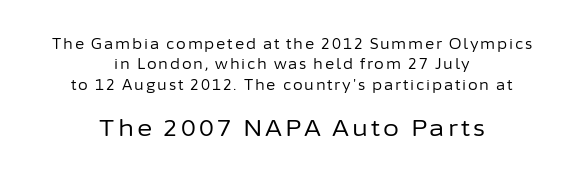
A bare baseline throughout the passage. Posture: upright roman. Character size in the trailing block exceeds that of the leading block. Notice how the passage keeps no hard edge, just a central spine. The letters look calm and open, with moderate or lighter stems. Interline gaps are of average width in this sample.
